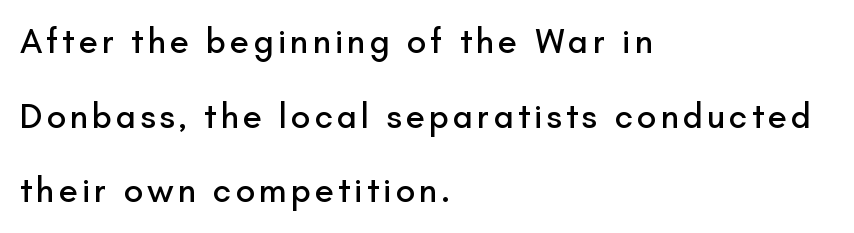
Any mark beneath the type? The region is blank. Here the designer chose a conventional face with non-uniform glyph widths. Students, observe: this is what heavily led, spacious text looks like. These lines were composed using upright roman letters.
